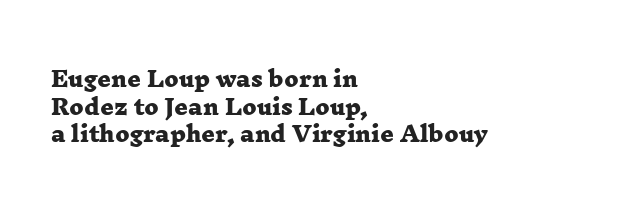
Q: Is the text bold? A: Yes.
Q: Is the text underlined? A: No.
Q: How is the paragraph aligned? A: Left-aligned.
Q: Is the spacing between letters normal or unusually wide? A: Normal.
Q: Is the spacing between lines tight, normal or loose? A: Normal.
